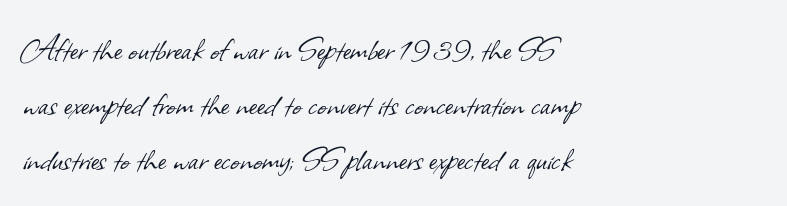
Q: Is the text bold? A: No.
Q: Is the typeface a serif or a sans-serif typeface? A: Sans-serif.
Q: Is the text underlined? A: No.
Q: How is the paragraph aligned? A: Left-aligned.
Q: Is the spacing between letters normal or unusually wide? A: Normal.
Q: Is the spacing between lines tight, normal or loose? A: Normal.
Q: Width (condensed, normal, or wide)? A: Normal.
Q: Stroke contrast? A: Low.
Q: x-height? A: Small.
Q: Monospaced? A: No.
